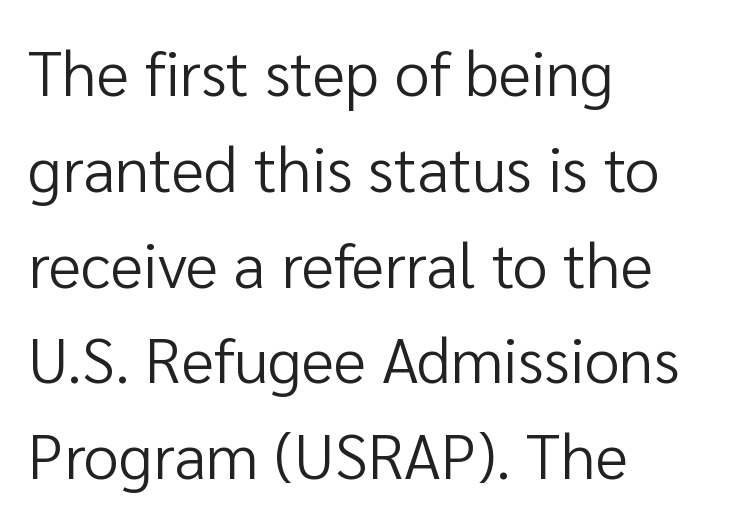
{"serif": "no", "italic": "no", "bold": "no", "weight": "regular", "width": "normal", "stroke_contrast": "low", "x_height": "medium", "monospaced": "no", "underline": "no", "align": "left", "line_spacing": "normal", "line_spacing_ratio": 1.52, "letter_spacing": "normal", "letter_spacing_em": 0.0, "glyph_px": 63}
